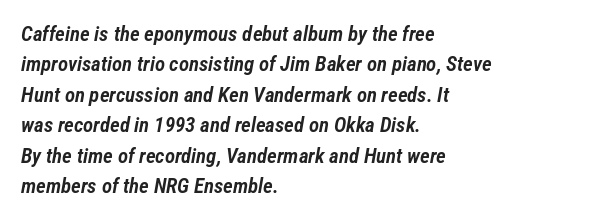
Q: Is the text bold? A: Semi-bold.
Q: Is the text italic (slanted)? A: Yes, it leans right by about 12 degrees.
Q: Is the text underlined? A: No.
Q: How is the paragraph aligned? A: Left-aligned.
Q: Is the spacing between letters normal or unusually wide? A: Normal.
Q: Is the spacing between lines tight, normal or loose? A: Normal.
